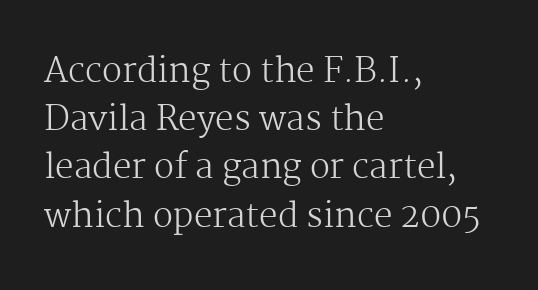
{"serif": "yes", "italic": "no", "bold": "no", "weight": "regular", "width": "normal", "stroke_contrast": "medium", "x_height": "medium", "monospaced": "no", "underline": "no", "align": "left", "line_spacing": "normal", "line_spacing_ratio": 1.46, "letter_spacing": "normal", "letter_spacing_em": 0.0, "glyph_px": 33}
